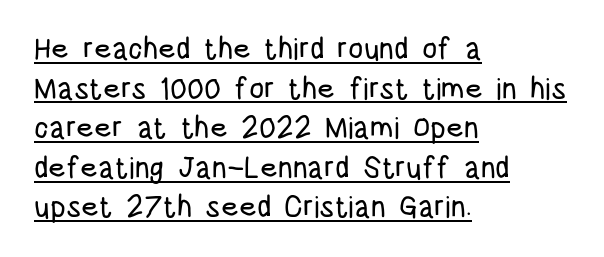
The image shows 30 px condensed sans-serif type, upright; set left-aligned, normal line spacing (1.32x), normal letter spacing, underlined; low stroke contrast and a large x-height.
